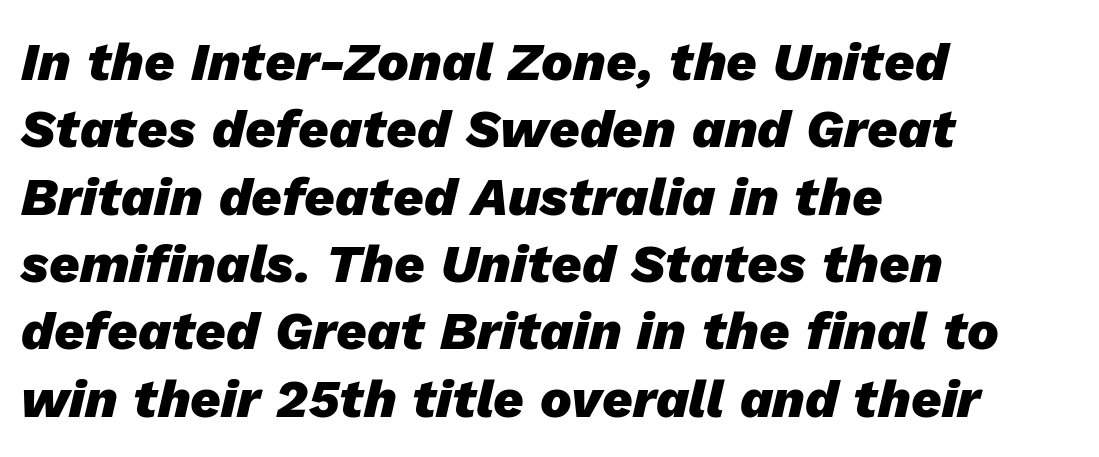
{"italic": "yes", "lean": "right", "slant_degrees": 13, "bold": "yes", "weight": "heavy", "width": "normal", "stroke_contrast": "low", "x_height": "medium", "monospaced": "no", "underline": "no", "align": "left", "line_spacing": "normal", "line_spacing_ratio": 1.27, "letter_spacing": "normal", "letter_spacing_em": 0.0, "glyph_px": 53}
